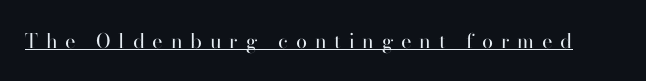
A typographer would call this underscored text. Letters have the restrained weight of plain body copy at most. Someone cranked the tracking dial way up on this one. A roman cut, with each character standing at attention.
